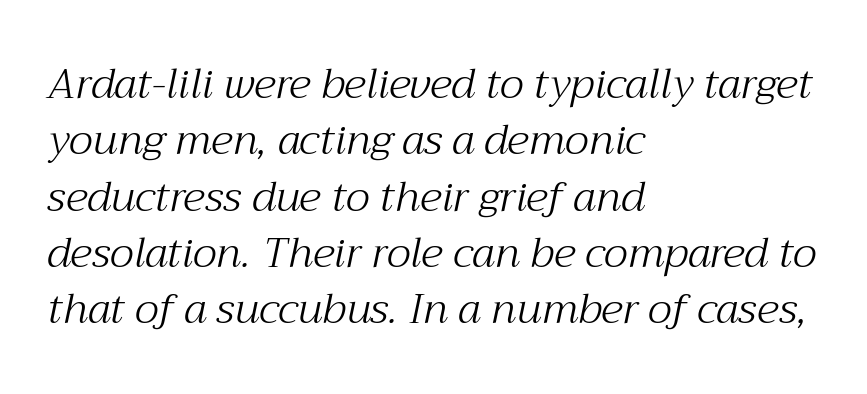
The image shows 42 px light serif type, italic (leaning right); set left-aligned, normal line spacing (1.34x), normal letter spacing, not underlined; medium stroke contrast and a medium x-height.
